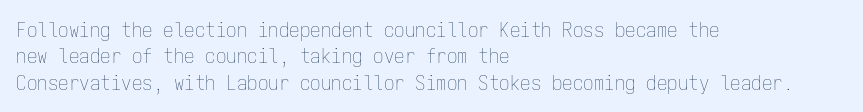
The image shows 21 px text type, upright; set left-aligned, normal line spacing (1.26x), normal letter spacing, not underlined.
